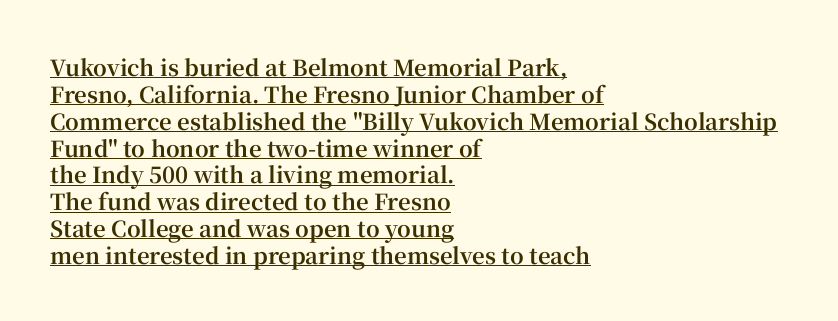
This rendering features underlined lettering. Every row of glyphs begins at an identical x-position on the left. I'd describe the lettering as bold — thick and assertive. Glyph-to-glyph distance matches everyday printed text. The lettering stays uniformly vertical, giving the passage a roman look.
